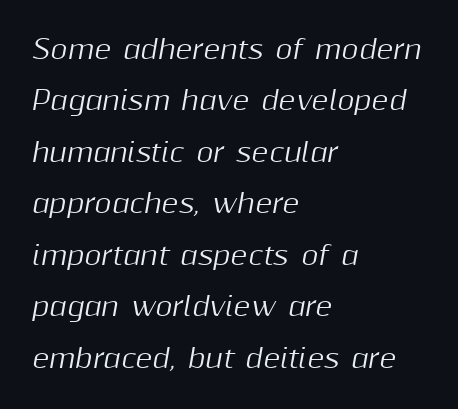
The image shows 26 px text type, italic (leaning right); set left-aligned, loose line spacing (1.98x), normal letter spacing, not underlined.
